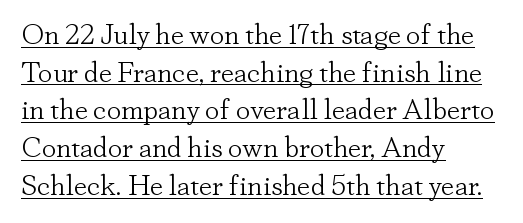
Q: Is the text bold? A: No.
Q: Is the text italic (slanted)? A: No, it is upright.
Q: Is the typeface a serif or a sans-serif typeface? A: Serif.
Q: Is the text underlined? A: Yes.
Q: How is the paragraph aligned? A: Left-aligned.
Q: Is the spacing between letters normal or unusually wide? A: Normal.
Q: Is the spacing between lines tight, normal or loose? A: Normal.
Q: Width (condensed, normal, or wide)? A: Normal.
Q: Stroke contrast? A: Low.
Q: x-height? A: Small.
Q: Monospaced? A: No.
